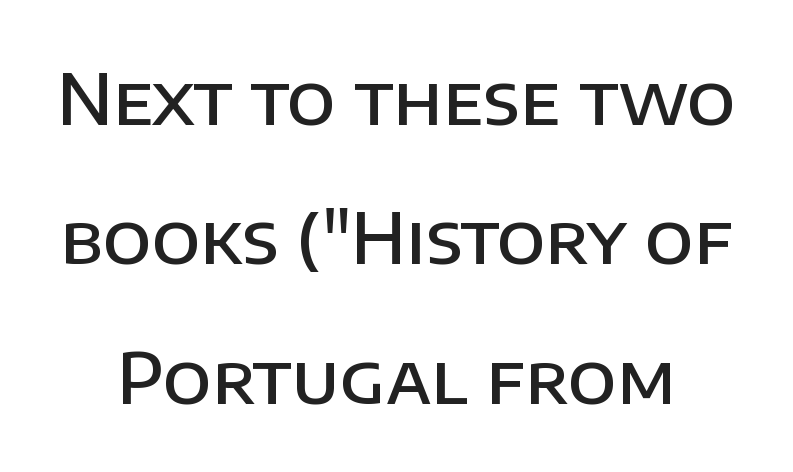
Q: Is the text bold? A: Semi-bold.
Q: Is the text italic (slanted)? A: No, it is upright.
Q: Is the typeface a serif or a sans-serif typeface? A: Sans-serif.
Q: Is the text underlined? A: No.
Q: Is the spacing between letters normal or unusually wide? A: Normal.
Q: Is the spacing between lines tight, normal or loose? A: Loose.
Q: Width (condensed, normal, or wide)? A: Normal.
Q: Stroke contrast? A: Low.
Q: x-height? A: Large.
Q: Monospaced? A: No.
